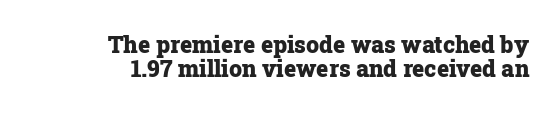
Q: Is the text bold? A: Yes.
Q: Is the text italic (slanted)? A: No, it is upright.
Q: Is the text underlined? A: No.
Q: How is the paragraph aligned? A: Right-aligned.
Q: Is the spacing between letters normal or unusually wide? A: Normal.
Q: Is the spacing between lines tight, normal or loose? A: Tight.
